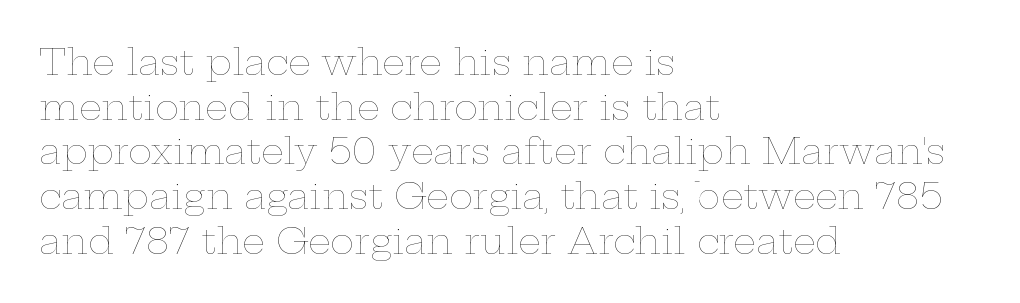
Q: Is the text bold? A: No.
Q: Is the text italic (slanted)? A: No, it is upright.
Q: Is the text underlined? A: No.
Q: How is the paragraph aligned? A: Left-aligned.
Q: Is the spacing between letters normal or unusually wide? A: Normal.
Q: Width (condensed, normal, or wide)? A: Wide.
Q: Stroke contrast? A: Low.
Q: x-height? A: Medium.
Q: Monospaced? A: No.
